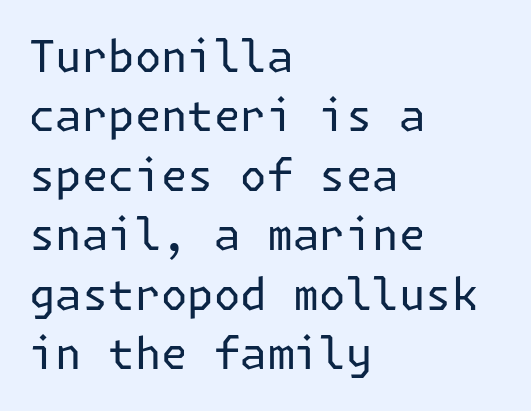
The image shows 44 px regular-weight sans-serif type, upright; set left-aligned, normal line spacing (1.35x), normal letter spacing, not underlined; low stroke contrast and a medium x-height.
